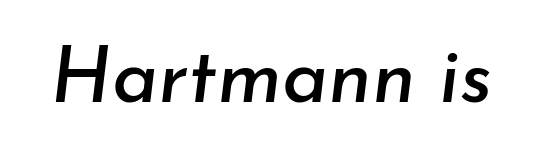
Is this a fixed-width face? No — the glyphs have proportional, varying widths. Has an underline been added? It has not. The gaps between neighbouring characters are ordinary and unremarkable. The glyphs look as if they've been sheared to an angle.
